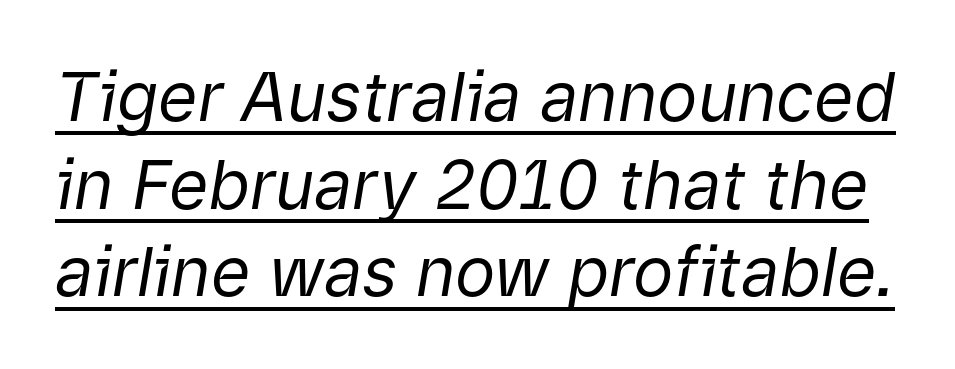
Q: Is the text bold? A: No.
Q: Is the text italic (slanted)? A: Yes, it leans right by about 9 degrees.
Q: Is the text underlined? A: Yes.
Q: Is the spacing between letters normal or unusually wide? A: Normal.
Q: Is the spacing between lines tight, normal or loose? A: Normal.
Q: Width (condensed, normal, or wide)? A: Normal.
Q: Stroke contrast? A: Low.
Q: x-height? A: Medium.
Q: Monospaced? A: No.
